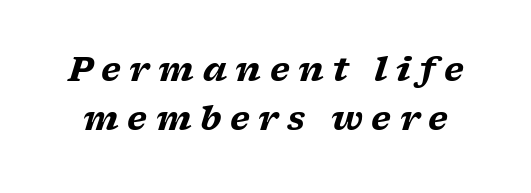
{"serif": "yes", "italic": "yes", "lean": "right", "slant_degrees": 17, "bold": "yes", "weight": "heavy", "width": "wide", "stroke_contrast": "low", "x_height": "medium", "monospaced": "no", "underline": "no", "line_spacing": "normal", "line_spacing_ratio": 1.47, "letter_spacing": "wide", "letter_spacing_em": 0.26, "glyph_px": 33}
